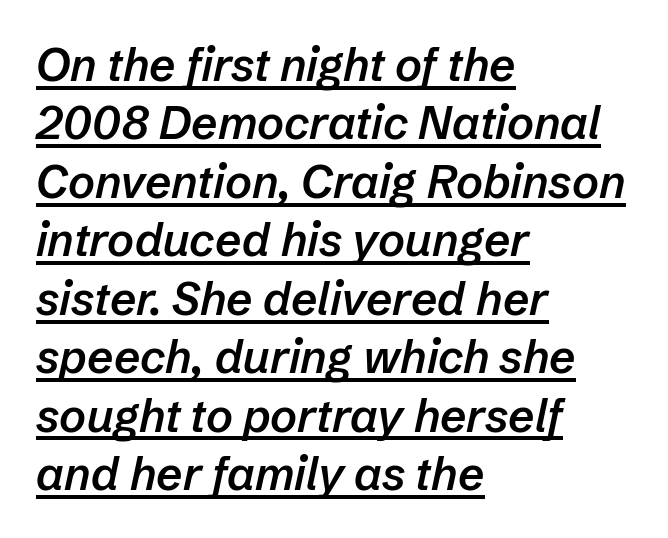
{"italic": "yes", "lean": "right", "slant_degrees": 12, "bold": "semi", "weight": "semibold", "width": "normal", "stroke_contrast": "low", "x_height": "medium", "monospaced": "no", "underline": "yes", "align": "left", "line_spacing": "normal", "line_spacing_ratio": 1.27, "letter_spacing": "normal", "letter_spacing_em": 0.0, "glyph_px": 46}
